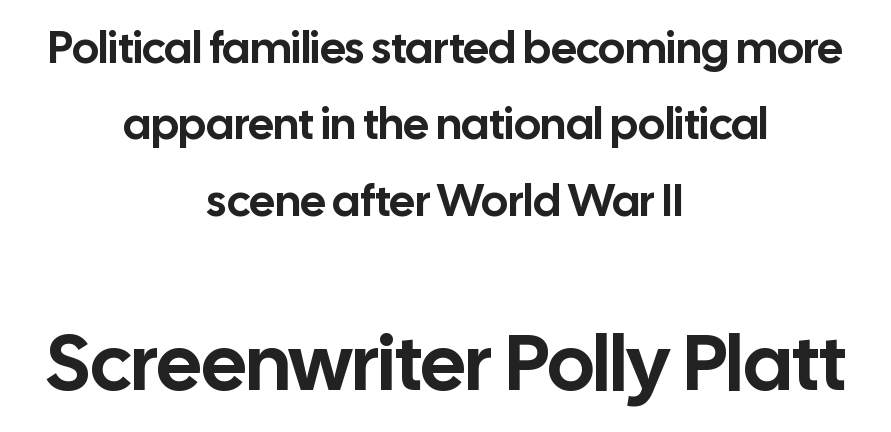
The image shows 79 px sans-serif type, upright; set centered, normal line spacing (1.7x), normal letter spacing, not underlined; the second (bottom) block is 1.76x larger; low stroke contrast and a medium x-height.
